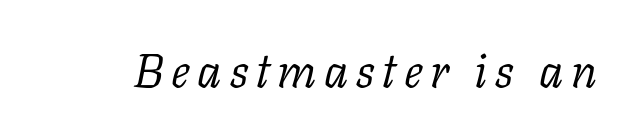
Q: Is the text bold? A: No.
Q: Is the text italic (slanted)? A: Yes, it leans right by about 11 degrees.
Q: Is the typeface a serif or a sans-serif typeface? A: Serif.
Q: Is the text underlined? A: No.
Q: Width (condensed, normal, or wide)? A: Normal.
Q: Stroke contrast? A: Low.
Q: x-height? A: Medium.
Q: Monospaced? A: No.
